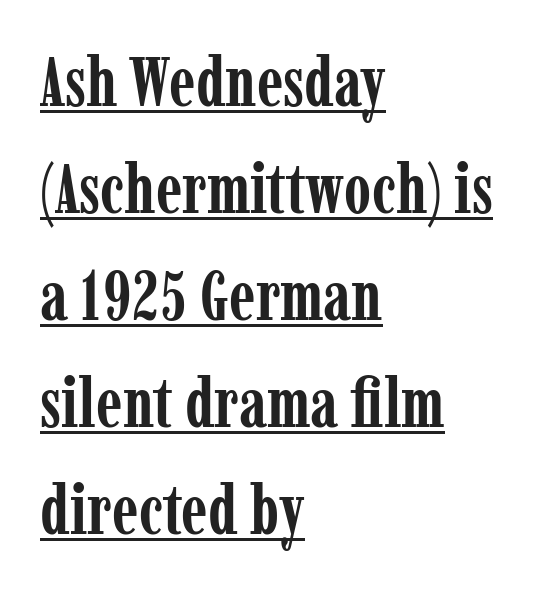
The image shows 69 px semibold, condensed serif type, upright; set left-aligned, normal line spacing (1.55x), normal letter spacing, underlined; low stroke contrast and a medium x-height.
